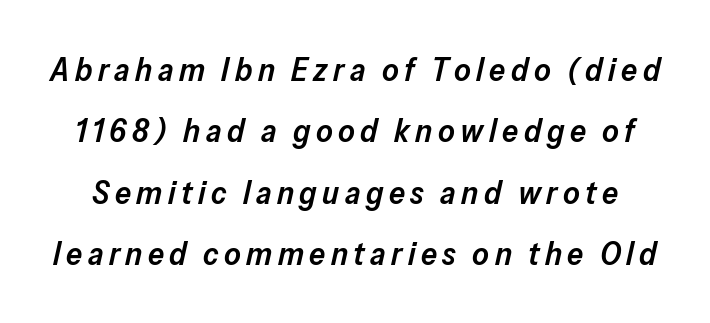
Q: Is the text bold? A: Semi-bold.
Q: Is the text italic (slanted)? A: Yes, it leans right by about 13 degrees.
Q: Is the text underlined? A: No.
Q: Is the spacing between lines tight, normal or loose? A: Loose.
Q: Width (condensed, normal, or wide)? A: Normal.
Q: Stroke contrast? A: Low.
Q: x-height? A: Medium.
Q: Monospaced? A: No.
